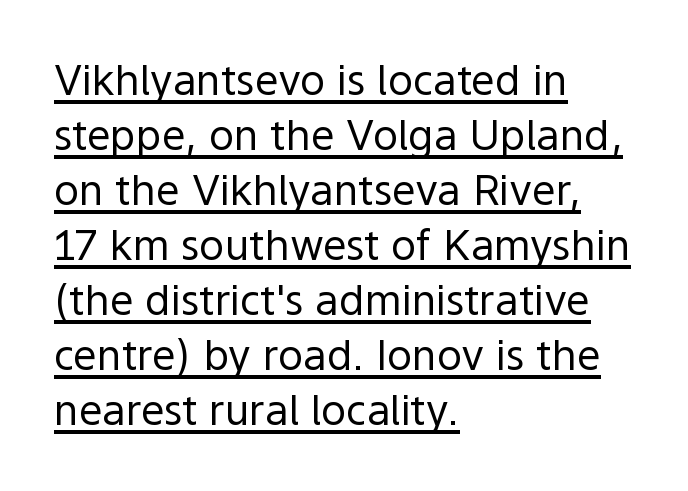
The image shows 42 px regular-weight sans-serif type, upright; set left-aligned, normal line spacing (1.31x), normal letter spacing, underlined; a medium x-height.
